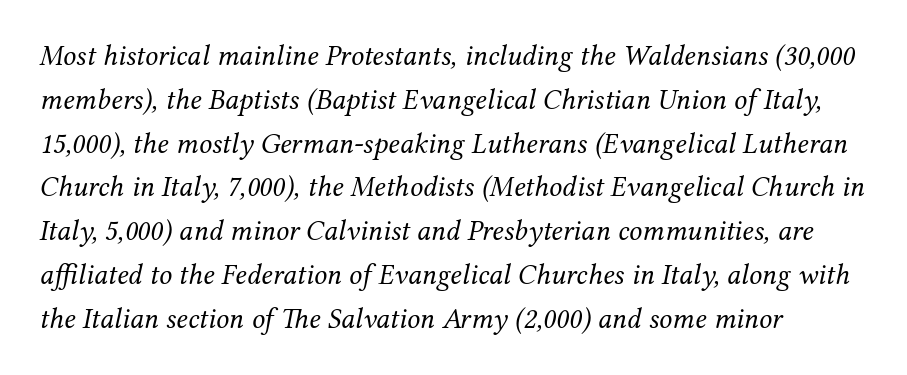
{"serif": "yes", "italic": "yes", "lean": "right", "slant_degrees": 12, "bold": "no", "weight": "regular", "width": "normal", "stroke_contrast": "medium", "x_height": "medium", "monospaced": "no", "underline": "no", "align": "left", "line_spacing": "normal", "line_spacing_ratio": 1.51, "letter_spacing": "normal", "letter_spacing_em": 0.0, "glyph_px": 29}
